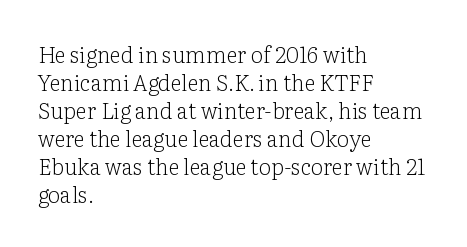
{"italic": "no", "bold": "no", "underline": "no", "align": "left", "line_spacing": "normal", "line_spacing_ratio": 1.27, "letter_spacing": "normal", "letter_spacing_em": 0.0, "glyph_px": 22}
